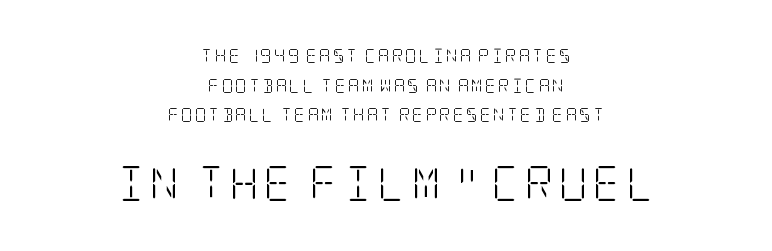
Q: Is the text bold? A: No.
Q: Is the text italic (slanted)? A: No, it is upright.
Q: Is the typeface a serif or a sans-serif typeface? A: Serif.
Q: Is the text underlined? A: No.
Q: How is the paragraph aligned? A: Centered.
Q: Is the spacing between lines tight, normal or loose? A: Loose.
Q: Which block of text is set in a larger size, the first (top) or the second (bottom)? A: The second (bottom) one.
Q: Width (condensed, normal, or wide)? A: Condensed.
Q: Stroke contrast? A: Low.
Q: x-height? A: Large.
